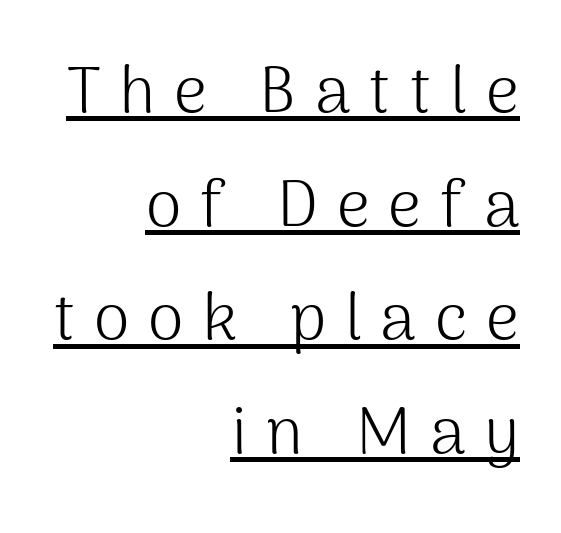
{"serif": "no", "italic": "no", "bold": "no", "weight": "light", "width": "normal", "stroke_contrast": "medium", "x_height": "medium", "monospaced": "no", "underline": "yes", "align": "right", "line_spacing_ratio": 1.75, "letter_spacing": "wide", "letter_spacing_em": 0.29, "glyph_px": 65}
